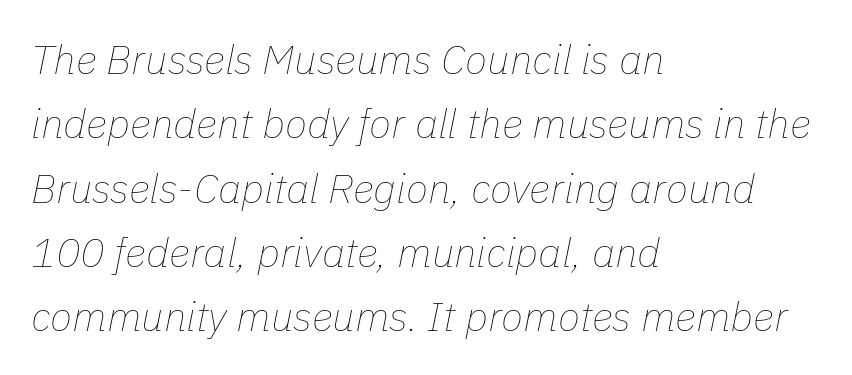
{"italic": "yes", "lean": "right", "slant_degrees": 11, "bold": "no", "weight": "thin", "width": "normal", "stroke_contrast": "low", "x_height": "medium", "monospaced": "no", "underline": "no", "align": "left", "line_spacing": "normal", "line_spacing_ratio": 1.57, "letter_spacing": "normal", "letter_spacing_em": 0.0, "glyph_px": 41}
